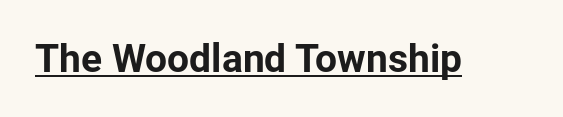
{"serif": "no", "italic": "no", "bold": "yes", "weight": "bold", "width": "normal", "stroke_contrast": "low", "x_height": "medium", "monospaced": "no", "underline": "yes", "letter_spacing": "normal", "letter_spacing_em": 0.0, "glyph_px": 39}
